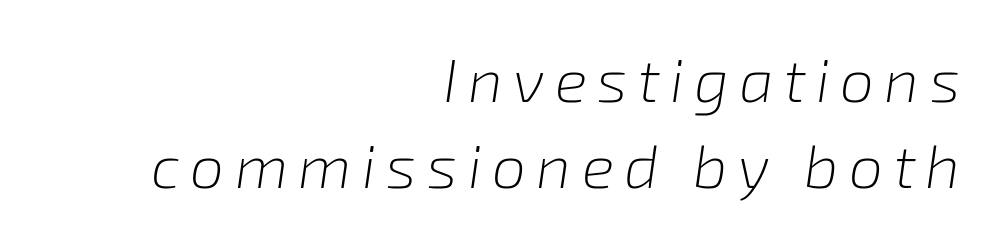
{"italic": "yes", "lean": "right", "slant_degrees": 8, "bold": "no", "weight": "light", "width": "normal", "stroke_contrast": "low", "x_height": "medium", "monospaced": "no", "underline": "no", "align": "right", "line_spacing": "normal", "line_spacing_ratio": 1.41, "glyph_px": 61}
